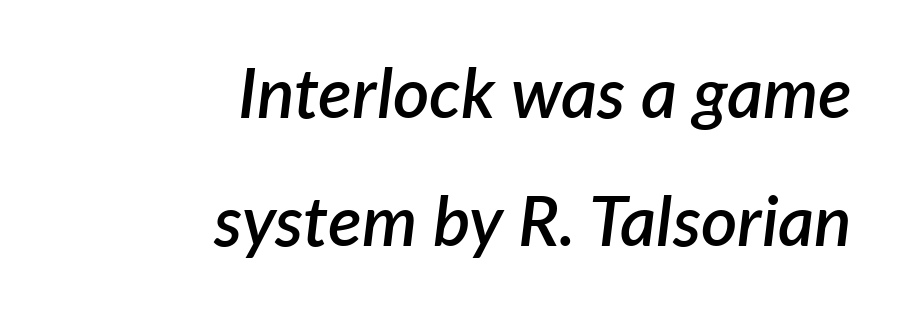
The image shows 70 px semibold type, italic (leaning right); set right-aligned, line spacing 1.83x, normal letter spacing, not underlined; low stroke contrast and a medium x-height.
